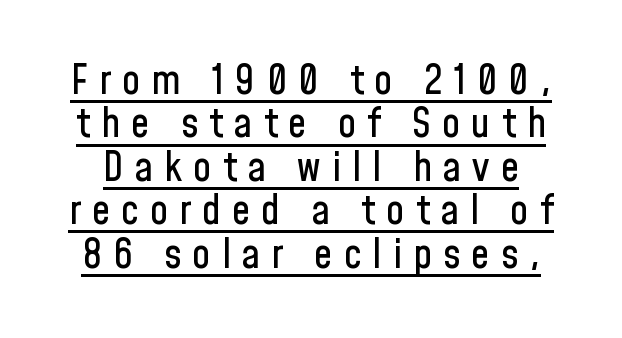
Q: Is the text italic (slanted)? A: No, it is upright.
Q: Is the typeface a serif or a sans-serif typeface? A: Sans-serif.
Q: Is the text underlined? A: Yes.
Q: Is the spacing between letters normal or unusually wide? A: Unusually wide.
Q: Is the spacing between lines tight, normal or loose? A: Tight.
Q: Width (condensed, normal, or wide)? A: Condensed.
Q: Stroke contrast? A: Low.
Q: x-height? A: Medium.
Q: Monospaced? A: No.
